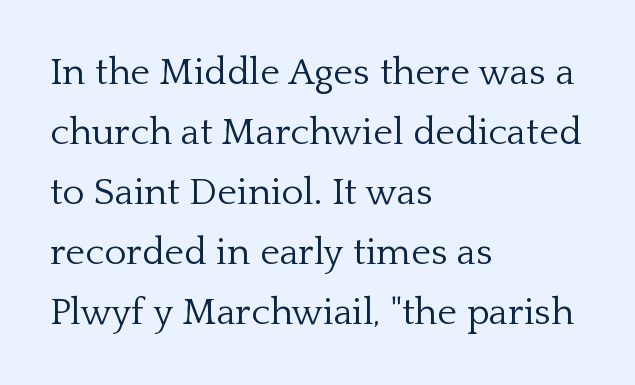
Q: Is the text bold? A: No.
Q: Is the text italic (slanted)? A: No, it is upright.
Q: Is the typeface a serif or a sans-serif typeface? A: Serif.
Q: Is the text underlined? A: No.
Q: How is the paragraph aligned? A: Left-aligned.
Q: Is the spacing between letters normal or unusually wide? A: Normal.
Q: Is the spacing between lines tight, normal or loose? A: Normal.
Q: Width (condensed, normal, or wide)? A: Normal.
Q: Stroke contrast? A: Low.
Q: x-height? A: Medium.
Q: Monospaced? A: No.
